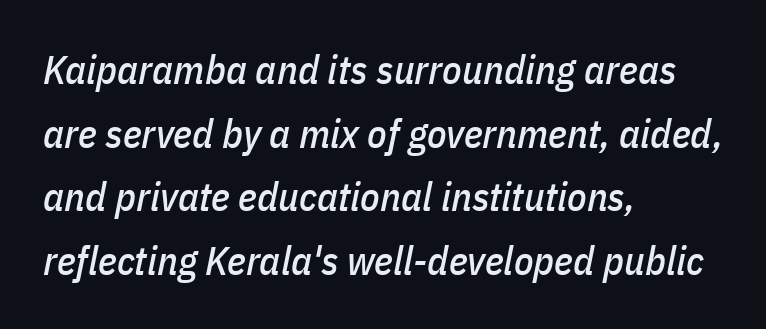
{"italic": "yes", "lean": "right", "slant_degrees": 11, "width": "condensed", "stroke_contrast": "low", "x_height": "medium", "monospaced": "no", "underline": "no", "align": "left", "line_spacing": "normal", "line_spacing_ratio": 1.59, "letter_spacing": "normal", "letter_spacing_em": 0.0, "glyph_px": 40}
